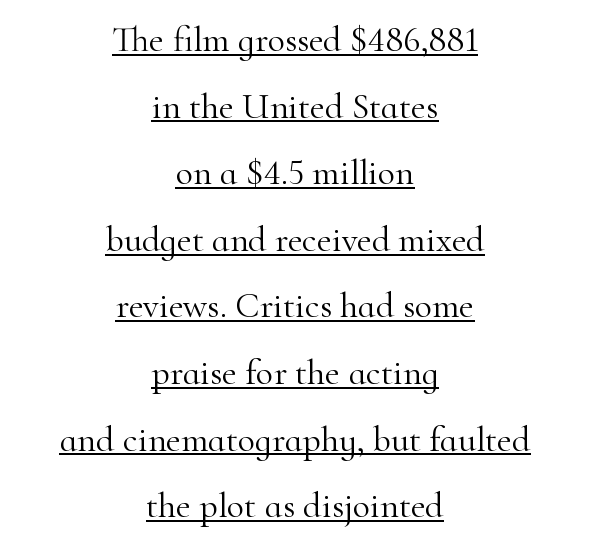
{"serif": "yes", "italic": "no", "bold": "no", "weight": "light", "width": "normal", "stroke_contrast": "high", "x_height": "small", "monospaced": "no", "underline": "yes", "align": "center", "line_spacing_ratio": 1.85, "letter_spacing": "normal", "letter_spacing_em": 0.0, "glyph_px": 36}
